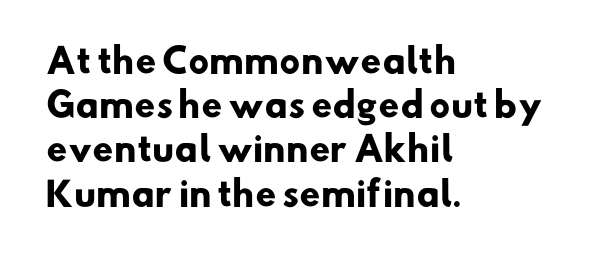
Q: Is the text bold? A: Yes.
Q: Is the typeface a serif or a sans-serif typeface? A: Sans-serif.
Q: Is the text underlined? A: No.
Q: How is the paragraph aligned? A: Left-aligned.
Q: Is the spacing between letters normal or unusually wide? A: Normal.
Q: Is the spacing between lines tight, normal or loose? A: Normal.
Q: Width (condensed, normal, or wide)? A: Normal.
Q: Stroke contrast? A: Low.
Q: x-height? A: Small.
Q: Monospaced? A: No.
